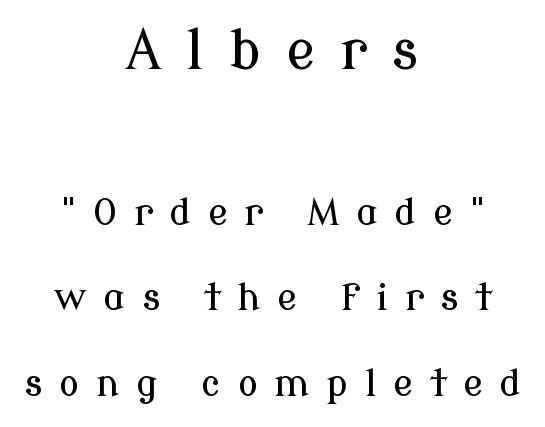
Q: Is the text italic (slanted)? A: No, it is upright.
Q: Is the typeface a serif or a sans-serif typeface? A: Serif.
Q: Is the text underlined? A: No.
Q: How is the paragraph aligned? A: Centered.
Q: Is the spacing between letters normal or unusually wide? A: Unusually wide.
Q: Is the spacing between lines tight, normal or loose? A: Loose.
Q: Which block of text is set in a larger size, the first (top) or the second (bottom)? A: The first (top) one.
Q: Width (condensed, normal, or wide)? A: Normal.
Q: Stroke contrast? A: Low.
Q: x-height? A: Medium.
Q: Monospaced? A: No.
